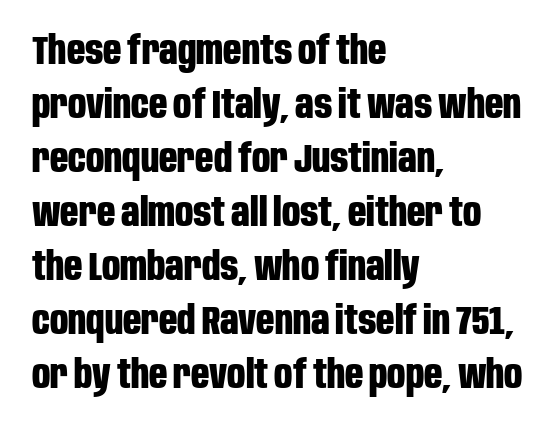
{"serif": "no", "italic": "no", "bold": "yes", "weight": "bold", "width": "condensed", "stroke_contrast": "low", "x_height": "large", "monospaced": "no", "underline": "no", "align": "left", "line_spacing": "normal", "line_spacing_ratio": 1.35, "letter_spacing": "normal", "letter_spacing_em": 0.0, "glyph_px": 40}
